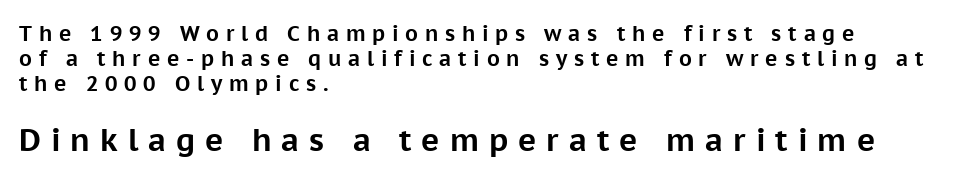
A typesetter would mark this as roman, not italic. Caption: upper text group reduced, lower text group enlarged. Inter-character spacing is expanded well beyond the font's built-in metrics. Every letter is thick-stroked: bold, no question. Typeset ragged right — the left edge is the straight one. Looks like regular typesetting: each glyph gets only the width it needs.
